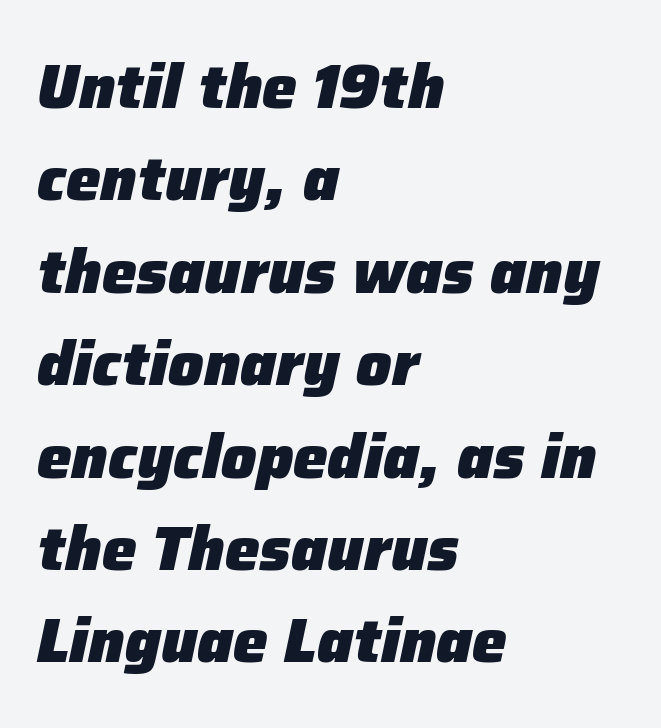
The image shows 62 px heavy type, italic (leaning right); set left-aligned, normal line spacing (1.49x), normal letter spacing, not underlined; low stroke contrast and a medium x-height.
